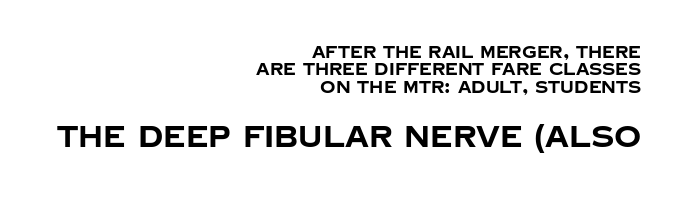
The image shows 30 px bold sans-serif type, upright; set right-aligned, tight line spacing (1.02x), normal letter spacing, not underlined; the second (bottom) block is 1.76x larger; low stroke contrast and a large x-height.
